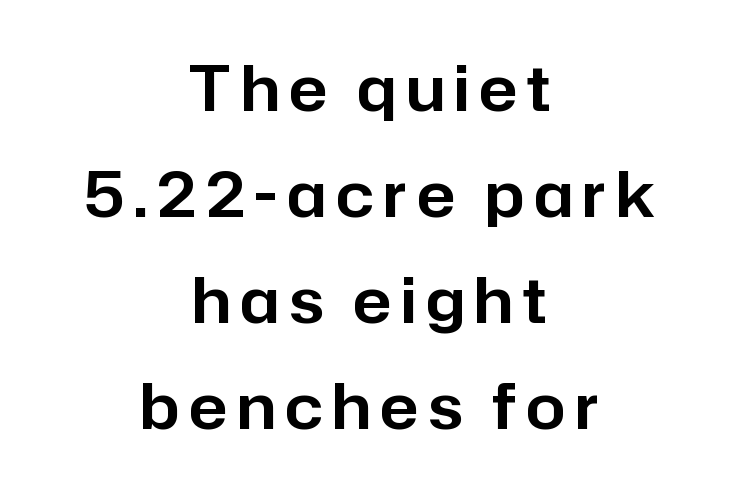
The image shows 63 px sans-serif type, upright; set centered, normal line spacing (1.68x), not underlined; low stroke contrast and a medium x-height.
